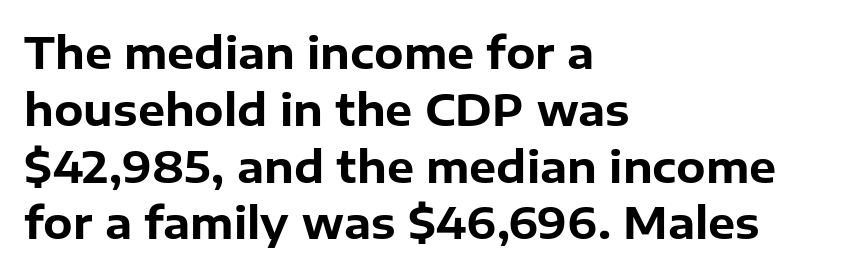
These lines are rendered in a variable-pitch font. Style check: upright. This sample uses a sans-serif face. Notice how the passage keeps a crisp vertical edge on the left only.
